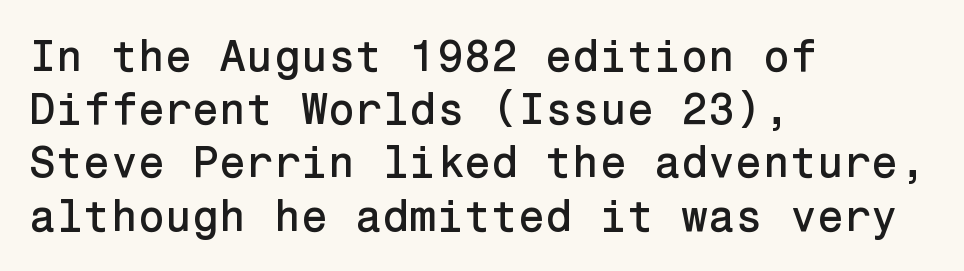
Q: Is the text italic (slanted)? A: No, it is upright.
Q: Is the typeface a serif or a sans-serif typeface? A: Sans-serif.
Q: Is the text underlined? A: No.
Q: How is the paragraph aligned? A: Left-aligned.
Q: Is the spacing between letters normal or unusually wide? A: Normal.
Q: Width (condensed, normal, or wide)? A: Normal.
Q: Stroke contrast? A: Low.
Q: x-height? A: Medium.
